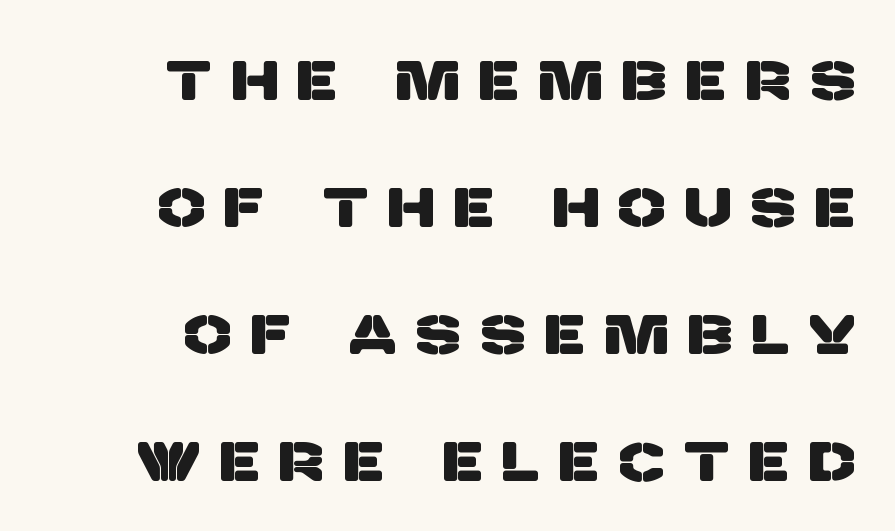
A flush-right, rag-left setting is used for this passage. Interline gaps are noticeably wide in this sample. These lines have a slow, spaced-out rhythm from letter to letter. A typesetter would call this proportional, since set widths differ per character. Serifs: no, the terminals of the letterforms are clean.
